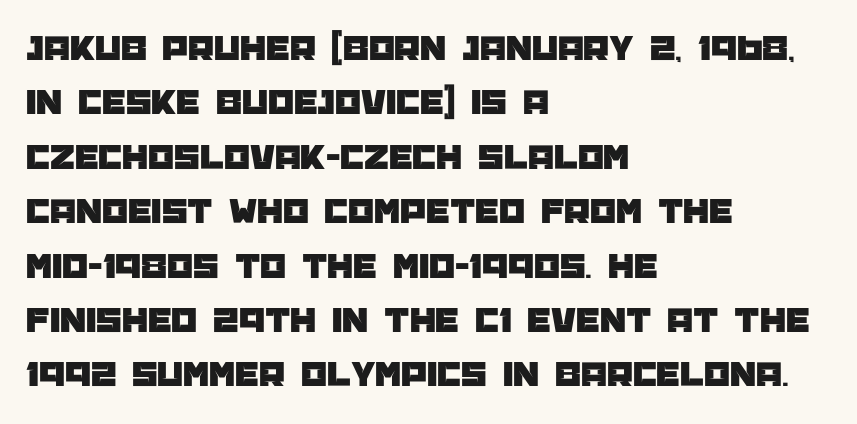
{"serif": "no", "italic": "no", "width": "normal", "stroke_contrast": "low", "x_height": "large", "monospaced": "no", "underline": "no", "align": "left", "line_spacing": "normal", "line_spacing_ratio": 1.47, "letter_spacing": "normal", "letter_spacing_em": 0.0, "glyph_px": 37}
